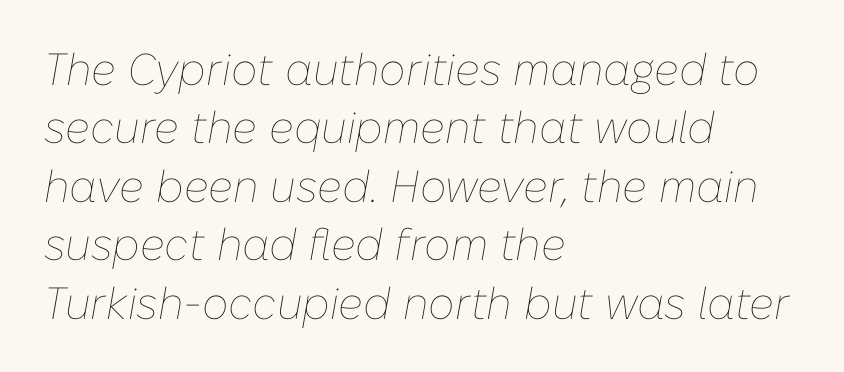
The image shows 45 px thin type, italic (leaning right); set left-aligned, normal line spacing (1.3x), normal letter spacing, not underlined; low stroke contrast and a medium x-height.
